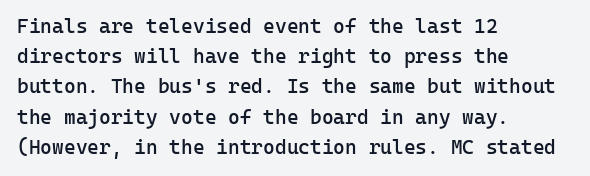
Q: Is the text bold? A: Semi-bold.
Q: Is the text italic (slanted)? A: No, it is upright.
Q: Is the text underlined? A: No.
Q: How is the paragraph aligned? A: Left-aligned.
Q: Is the spacing between letters normal or unusually wide? A: Normal.
Q: Is the spacing between lines tight, normal or loose? A: Normal.
